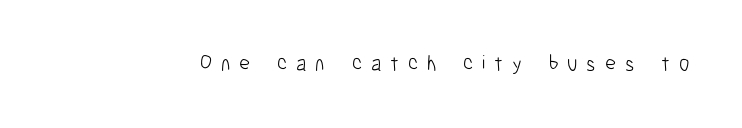
Counters stay open thanks to moderate or lighter strokes. No italicization has been applied; the sample stays upright. Letters rest on an invisible, unmarked baseline. Caption: expanded tracking, letters set apart.
